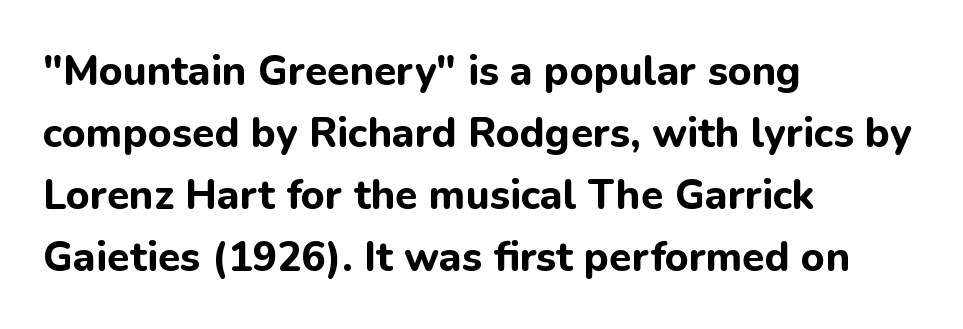
Q: Is the text bold? A: Yes.
Q: Is the text italic (slanted)? A: No, it is upright.
Q: Is the typeface a serif or a sans-serif typeface? A: Sans-serif.
Q: Is the text underlined? A: No.
Q: How is the paragraph aligned? A: Left-aligned.
Q: Is the spacing between letters normal or unusually wide? A: Normal.
Q: Is the spacing between lines tight, normal or loose? A: Normal.
Q: Width (condensed, normal, or wide)? A: Normal.
Q: Stroke contrast? A: Low.
Q: x-height? A: Medium.
Q: Monospaced? A: No.
